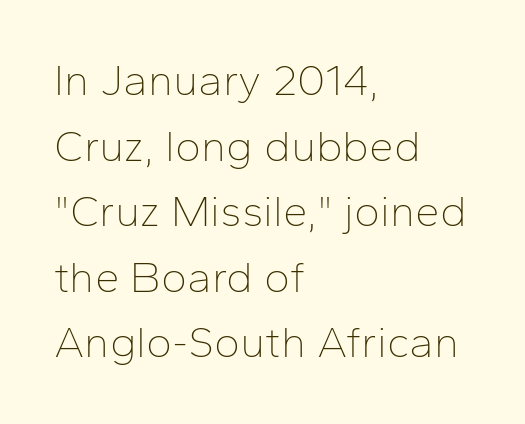
The image shows 44 px thin sans-serif type, upright; set left-aligned, normal line spacing (1.49x), normal letter spacing, not underlined; low stroke contrast and a medium x-height.
